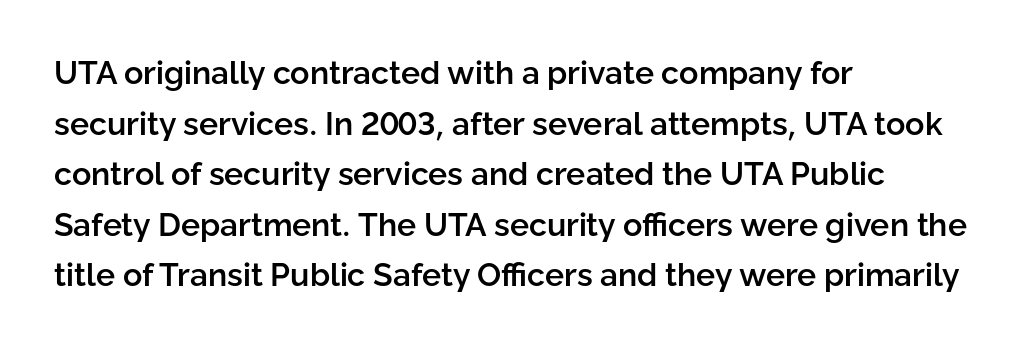
Q: Is the text bold? A: Semi-bold.
Q: Is the text italic (slanted)? A: No, it is upright.
Q: Is the typeface a serif or a sans-serif typeface? A: Sans-serif.
Q: Is the text underlined? A: No.
Q: How is the paragraph aligned? A: Left-aligned.
Q: Is the spacing between letters normal or unusually wide? A: Normal.
Q: Is the spacing between lines tight, normal or loose? A: Normal.
Q: Width (condensed, normal, or wide)? A: Normal.
Q: Stroke contrast? A: Low.
Q: x-height? A: Medium.
Q: Monospaced? A: No.
